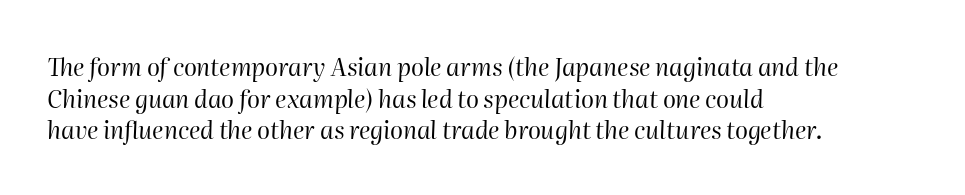
Q: Is the text bold? A: No.
Q: Is the text italic (slanted)? A: Yes, it leans right by about 2 degrees.
Q: Is the text underlined? A: No.
Q: How is the paragraph aligned? A: Left-aligned.
Q: Is the spacing between letters normal or unusually wide? A: Normal.
Q: Is the spacing between lines tight, normal or loose? A: Normal.
